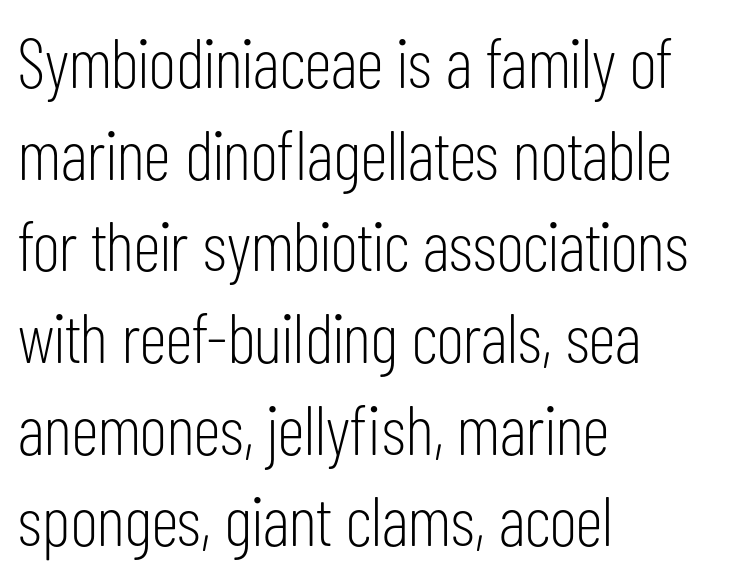
{"serif": "no", "italic": "no", "bold": "no", "weight": "light", "width": "condensed", "stroke_contrast": "low", "x_height": "medium", "monospaced": "no", "underline": "no", "align": "left", "line_spacing": "normal", "line_spacing_ratio": 1.31, "letter_spacing": "normal", "letter_spacing_em": 0.0, "glyph_px": 70}
